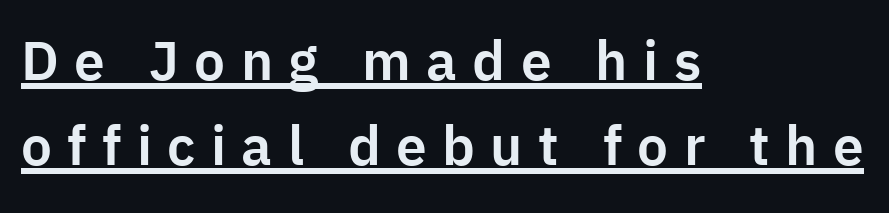
{"serif": "no", "italic": "no", "width": "normal", "stroke_contrast": "low", "x_height": "medium", "monospaced": "no", "underline": "yes", "align": "left", "line_spacing": "normal", "line_spacing_ratio": 1.55, "letter_spacing": "wide", "letter_spacing_em": 0.28, "glyph_px": 55}
